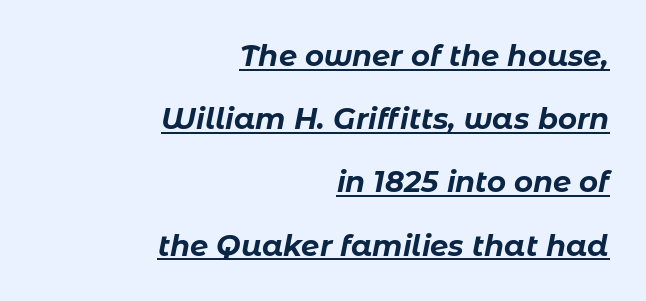
Q: Is the text bold? A: Yes.
Q: Is the text italic (slanted)? A: Yes, it leans right by about 11 degrees.
Q: Is the text underlined? A: Yes.
Q: How is the paragraph aligned? A: Right-aligned.
Q: Is the spacing between letters normal or unusually wide? A: Normal.
Q: Is the spacing between lines tight, normal or loose? A: Loose.
Q: Width (condensed, normal, or wide)? A: Normal.
Q: Stroke contrast? A: Low.
Q: x-height? A: Medium.
Q: Monospaced? A: No.
